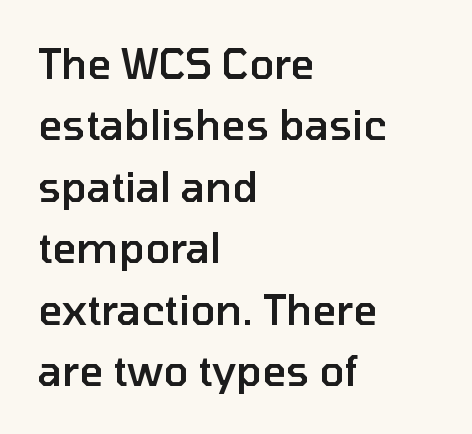
{"serif": "no", "italic": "no", "bold": "semi", "weight": "semibold", "width": "normal", "stroke_contrast": "low", "x_height": "medium", "monospaced": "no", "underline": "no", "align": "left", "line_spacing": "normal", "line_spacing_ratio": 1.5, "letter_spacing": "normal", "letter_spacing_em": 0.0, "glyph_px": 41}
